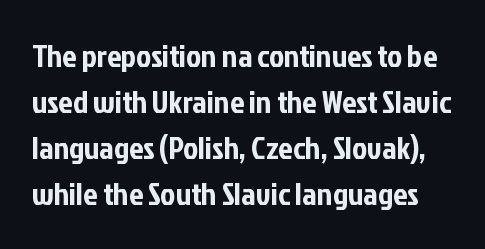
Here the glyphs are tracked normally, forming tight word shapes. Character widths vary here, with narrow letters taking less room than wide ones. Note: no serifs on the glyphs. Compared with typical paragraphs, the rows here are spaced about the same.
